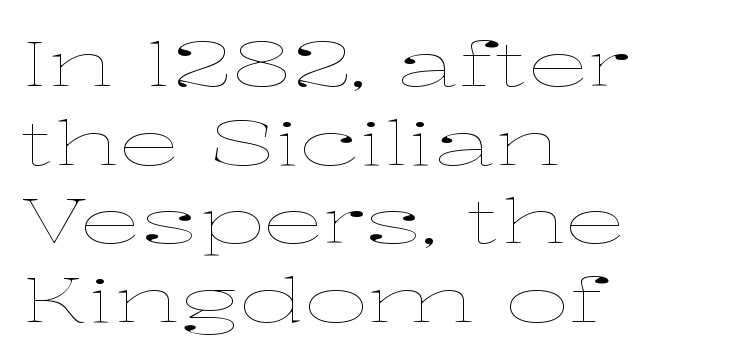
Q: Is the text bold? A: No.
Q: Is the text italic (slanted)? A: No, it is upright.
Q: Is the text underlined? A: No.
Q: How is the paragraph aligned? A: Left-aligned.
Q: Is the spacing between letters normal or unusually wide? A: Normal.
Q: Is the spacing between lines tight, normal or loose? A: Normal.
Q: Width (condensed, normal, or wide)? A: Wide.
Q: Stroke contrast? A: Low.
Q: x-height? A: Medium.
Q: Monospaced? A: No.
